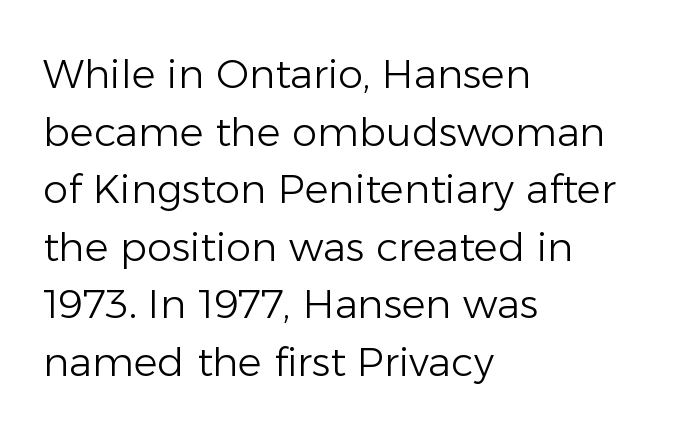
Q: Is the text bold? A: No.
Q: Is the text italic (slanted)? A: No, it is upright.
Q: Is the typeface a serif or a sans-serif typeface? A: Sans-serif.
Q: Is the text underlined? A: No.
Q: How is the paragraph aligned? A: Left-aligned.
Q: Is the spacing between letters normal or unusually wide? A: Normal.
Q: Is the spacing between lines tight, normal or loose? A: Normal.
Q: Width (condensed, normal, or wide)? A: Normal.
Q: Stroke contrast? A: Low.
Q: x-height? A: Medium.
Q: Monospaced? A: No.
